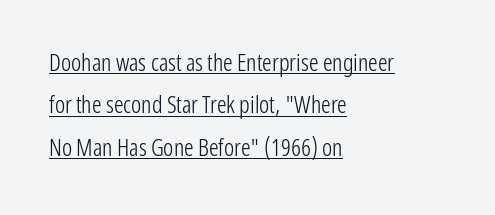
Do the letters lean? They stand straight. The glyphs are accompanied by a horizontal stroke just below them. Where is the straight margin? On the left. Each word holds together tightly as a unit, with standard inter-letter gaps. The typeface has the unassuming heft of standard copy or less.
